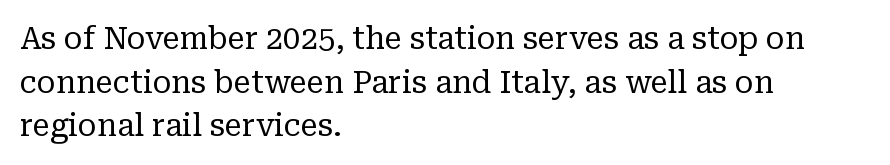
The image shows 31 px regular-weight serif type, upright; set left-aligned, normal line spacing (1.41x), normal letter spacing, not underlined; low stroke contrast and a medium x-height.
